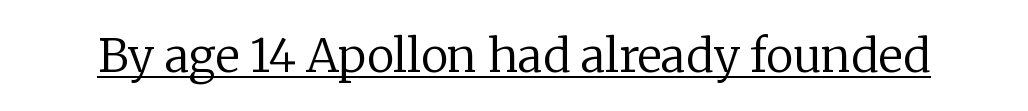
Q: Is the text bold? A: No.
Q: Is the text italic (slanted)? A: No, it is upright.
Q: Is the typeface a serif or a sans-serif typeface? A: Serif.
Q: Is the text underlined? A: Yes.
Q: Is the spacing between letters normal or unusually wide? A: Normal.
Q: Width (condensed, normal, or wide)? A: Normal.
Q: Stroke contrast? A: Low.
Q: x-height? A: Medium.
Q: Monospaced? A: No.
